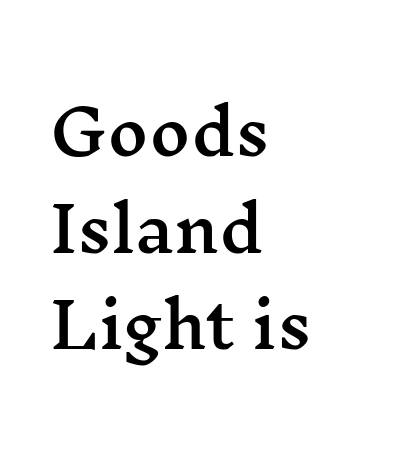
The image shows 62 px wide serif type, upright; set left-aligned, normal line spacing (1.56x), normal letter spacing, not underlined; medium stroke contrast and a medium x-height.
